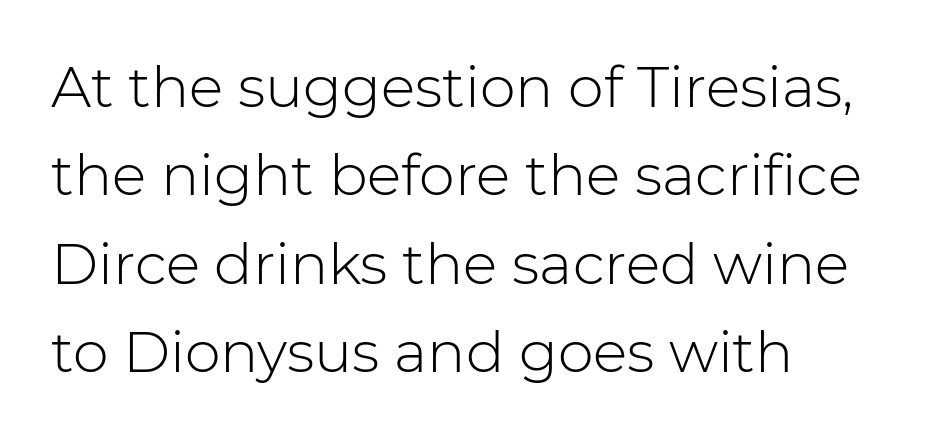
Horizontal bands of white between lines are of average thickness. Does the type have serifs? No, each stem ends abruptly. Each letter keeps its own natural width here, so spacing adapts to shape. Stroke mass is kept to a normal reading level or below. A typesetter would mark this as roman, not italic. The baseline area is clear.
